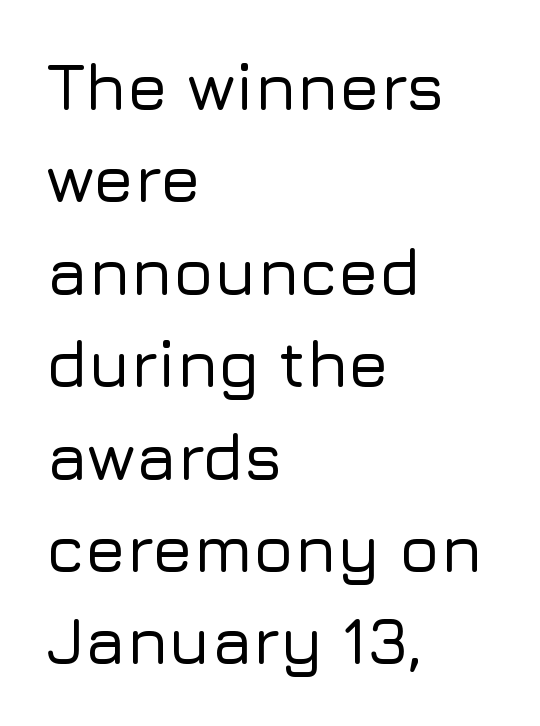
Q: Is the text italic (slanted)? A: No, it is upright.
Q: Is the typeface a serif or a sans-serif typeface? A: Sans-serif.
Q: Is the text underlined? A: No.
Q: How is the paragraph aligned? A: Left-aligned.
Q: Is the spacing between letters normal or unusually wide? A: Normal.
Q: Is the spacing between lines tight, normal or loose? A: Normal.
Q: Width (condensed, normal, or wide)? A: Normal.
Q: Stroke contrast? A: Low.
Q: x-height? A: Medium.
Q: Monospaced? A: No.
